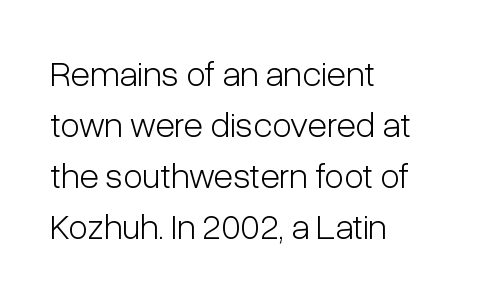
Q: Is the text bold? A: No.
Q: Is the text italic (slanted)? A: No, it is upright.
Q: Is the typeface a serif or a sans-serif typeface? A: Sans-serif.
Q: Is the text underlined? A: No.
Q: How is the paragraph aligned? A: Left-aligned.
Q: Is the spacing between letters normal or unusually wide? A: Normal.
Q: Is the spacing between lines tight, normal or loose? A: Normal.
Q: Width (condensed, normal, or wide)? A: Condensed.
Q: Stroke contrast? A: Low.
Q: x-height? A: Medium.
Q: Monospaced? A: No.
